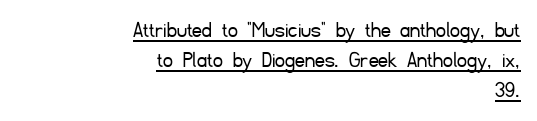
Here the glyphs are tracked normally, forming tight word shapes. What decoration does the sample have? An underline. No chunkiness to these letters — they're not bold. The setting favours the right margin, as signatures and pull-quotes sometimes do.
